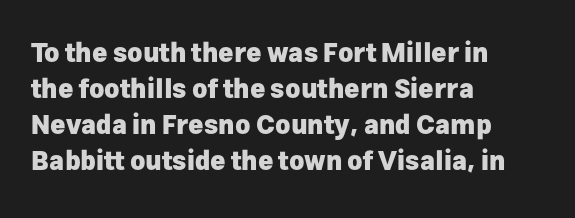
The image shows 26 px bold type, upright; set left-aligned, normal line spacing (1.39x), normal letter spacing, not underlined.
